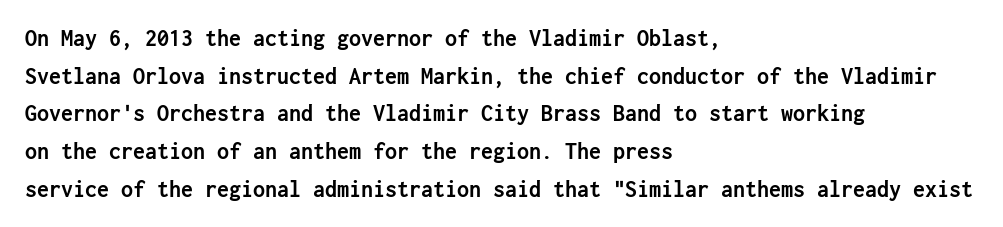
Heavy, bold letterforms. Quick note: underline off. The space between consecutive lines is moderate. This is roman type, the default non-slanted kind. The compositor pushed each line to the left boundary.
